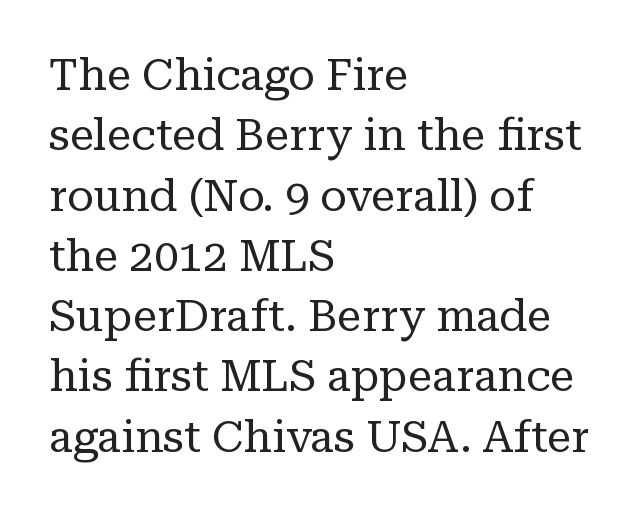
The image shows 44 px regular-weight serif type, upright; set left-aligned, normal line spacing (1.37x), normal letter spacing, not underlined; low stroke contrast and a medium x-height.
